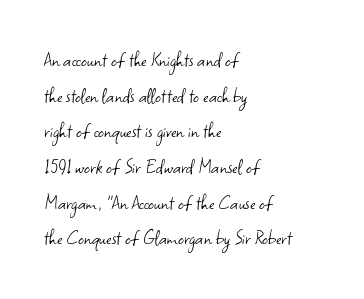
{"bold": "no", "underline": "no", "align": "left", "line_spacing": "normal", "line_spacing_ratio": 1.55, "letter_spacing": "normal", "letter_spacing_em": 0.0, "glyph_px": 23}
